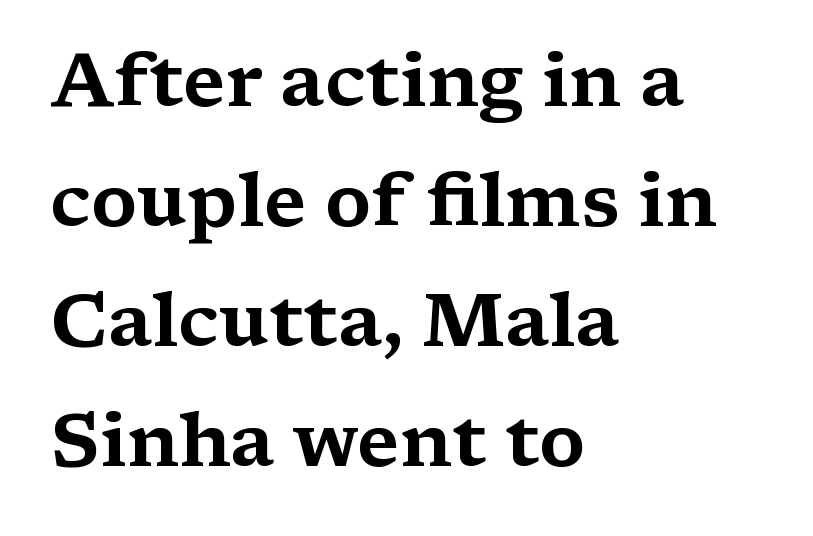
The image shows 75 px wide serif type, upright; set left-aligned, normal line spacing (1.6x), normal letter spacing, not underlined; medium stroke contrast and a medium x-height.
